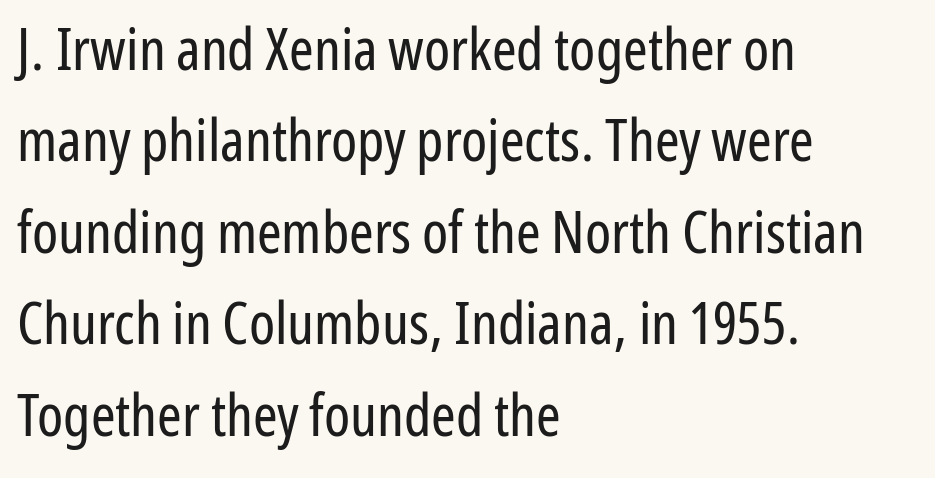
The image shows 59 px regular-weight, condensed sans-serif type, upright; set left-aligned, normal line spacing (1.55x), normal letter spacing, not underlined; low stroke contrast and a medium x-height.
